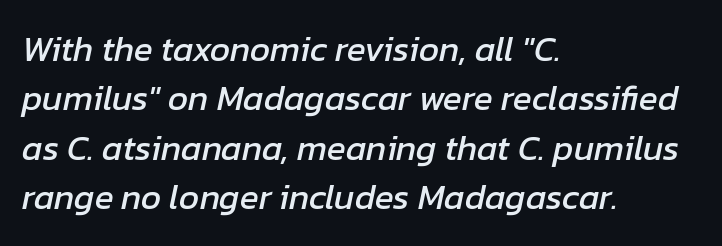
{"italic": "yes", "lean": "right", "slant_degrees": 12, "width": "normal", "stroke_contrast": "low", "x_height": "medium", "monospaced": "no", "underline": "no", "align": "left", "line_spacing": "normal", "line_spacing_ratio": 1.41, "letter_spacing": "normal", "letter_spacing_em": 0.0, "glyph_px": 35}
